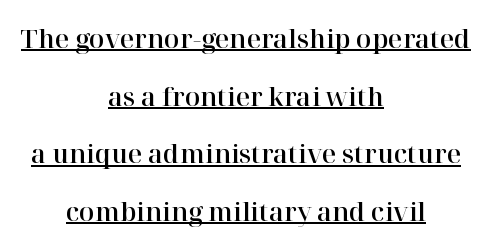
{"italic": "no", "underline": "yes", "align": "center", "line_spacing": "loose", "line_spacing_ratio": 2.31, "letter_spacing": "normal", "letter_spacing_em": 0.0, "glyph_px": 25}
